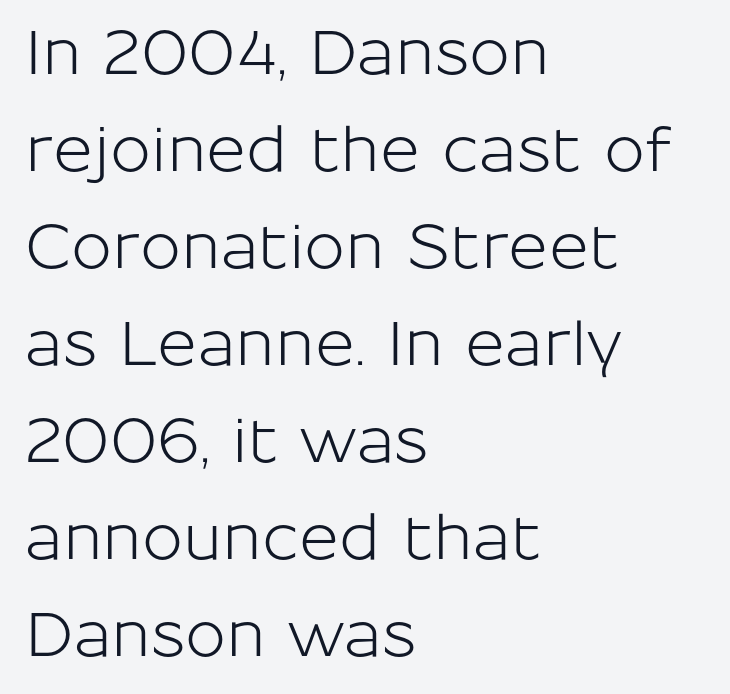
{"serif": "no", "italic": "no", "width": "normal", "stroke_contrast": "low", "x_height": "medium", "monospaced": "no", "underline": "no", "align": "left", "line_spacing": "normal", "line_spacing_ratio": 1.59, "letter_spacing": "normal", "letter_spacing_em": 0.0, "glyph_px": 61}
